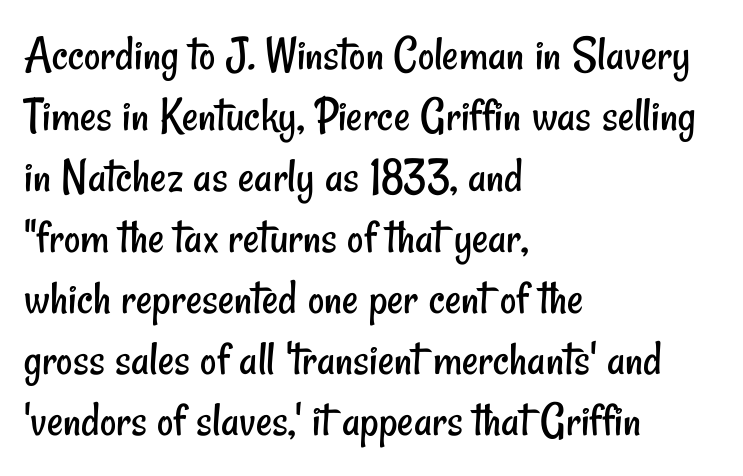
The image shows 50 px regular-weight, condensed sans-serif type; set left-aligned, line spacing 1.22x, normal letter spacing, not underlined; low stroke contrast and a small x-height.
